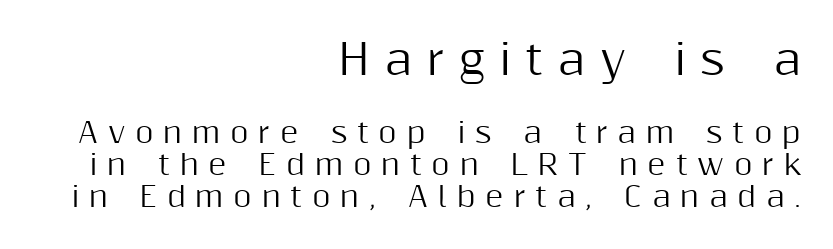
Q: Is the text italic (slanted)? A: No, it is upright.
Q: Is the typeface a serif or a sans-serif typeface? A: Sans-serif.
Q: Is the text underlined? A: No.
Q: How is the paragraph aligned? A: Right-aligned.
Q: Is the spacing between letters normal or unusually wide? A: Unusually wide.
Q: Is the spacing between lines tight, normal or loose? A: Tight.
Q: Which block of text is set in a larger size, the first (top) or the second (bottom)? A: The first (top) one.
Q: Width (condensed, normal, or wide)? A: Normal.
Q: Stroke contrast? A: Medium.
Q: x-height? A: Medium.
Q: Monospaced? A: No.
